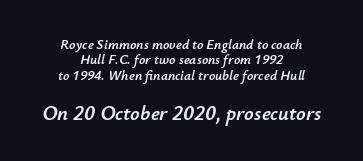
The later block is typeset at a bigger size than the earlier block. Successive baselines arrive quickly, one right under another. An italicized treatment has been applied to the whole sample. The glyphs are unaccompanied by any horizontal stroke below them.
